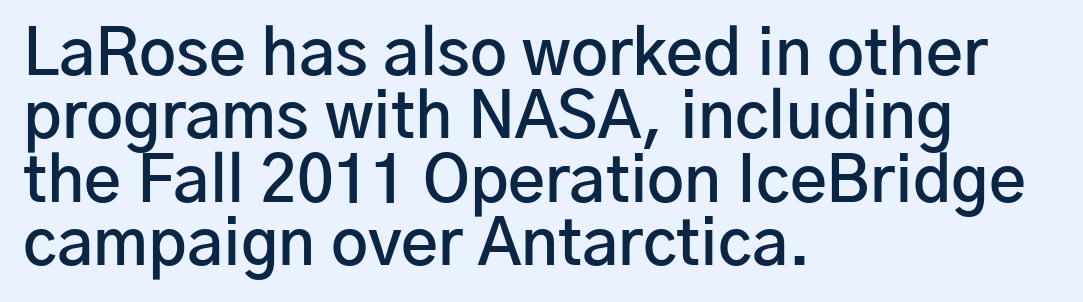
Q: Is the text bold? A: Semi-bold.
Q: Is the text italic (slanted)? A: No, it is upright.
Q: Is the typeface a serif or a sans-serif typeface? A: Sans-serif.
Q: Is the text underlined? A: No.
Q: How is the paragraph aligned? A: Left-aligned.
Q: Is the spacing between letters normal or unusually wide? A: Normal.
Q: Is the spacing between lines tight, normal or loose? A: Tight.
Q: Width (condensed, normal, or wide)? A: Normal.
Q: Stroke contrast? A: Low.
Q: x-height? A: Medium.
Q: Monospaced? A: No.
